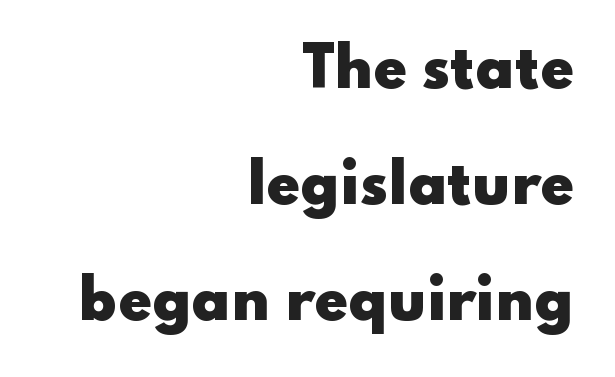
Q: Is the text bold? A: Yes.
Q: Is the text italic (slanted)? A: No, it is upright.
Q: Is the typeface a serif or a sans-serif typeface? A: Sans-serif.
Q: Is the text underlined? A: No.
Q: How is the paragraph aligned? A: Right-aligned.
Q: Is the spacing between letters normal or unusually wide? A: Normal.
Q: Is the spacing between lines tight, normal or loose? A: Loose.
Q: Width (condensed, normal, or wide)? A: Wide.
Q: Stroke contrast? A: Low.
Q: x-height? A: Small.
Q: Monospaced? A: No.
